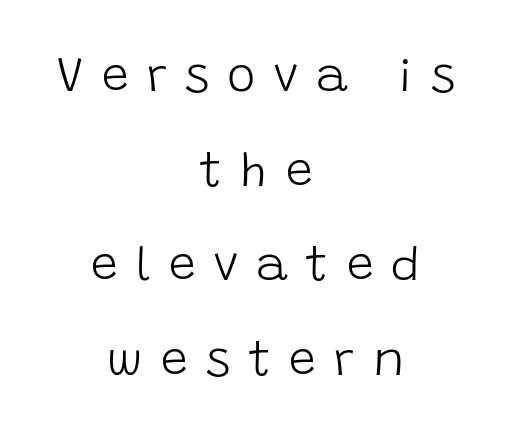
The image shows 48 px light sans-serif type, upright; set centered, loose line spacing (1.97x), unusually wide letter spacing (+0.38 em), not underlined; low stroke contrast and a large x-height.
